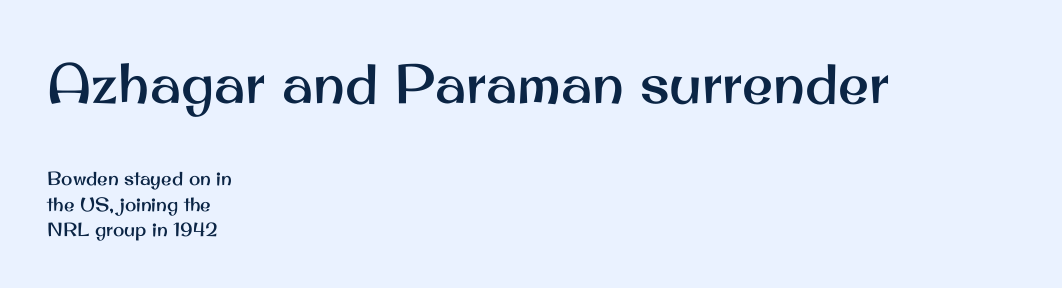
The image shows 56 px sans-serif type, upright; set left-aligned, normal line spacing (1.33x), normal letter spacing, not underlined; the first (top) block is 2.95x larger; medium stroke contrast and a small x-height.
